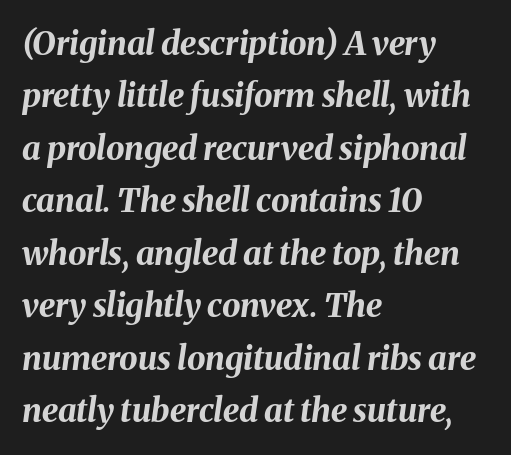
Q: Is the text bold? A: Yes.
Q: Is the text italic (slanted)? A: Yes, it leans right by about 8 degrees.
Q: Is the text underlined? A: No.
Q: How is the paragraph aligned? A: Left-aligned.
Q: Is the spacing between letters normal or unusually wide? A: Normal.
Q: Is the spacing between lines tight, normal or loose? A: Normal.
Q: Width (condensed, normal, or wide)? A: Normal.
Q: Stroke contrast? A: Medium.
Q: x-height? A: Medium.
Q: Monospaced? A: No.
